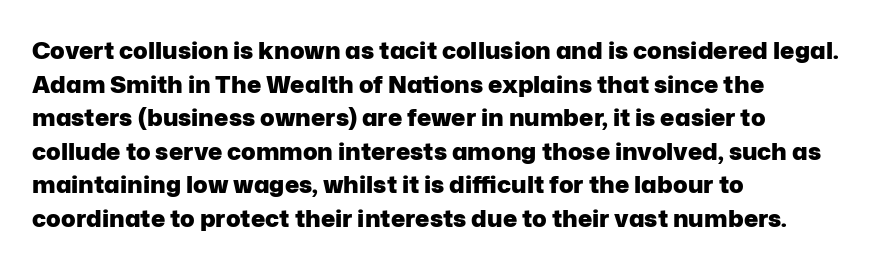
Q: Is the text bold? A: Yes.
Q: Is the text italic (slanted)? A: No, it is upright.
Q: Is the text underlined? A: No.
Q: How is the paragraph aligned? A: Left-aligned.
Q: Is the spacing between letters normal or unusually wide? A: Normal.
Q: Is the spacing between lines tight, normal or loose? A: Normal.
